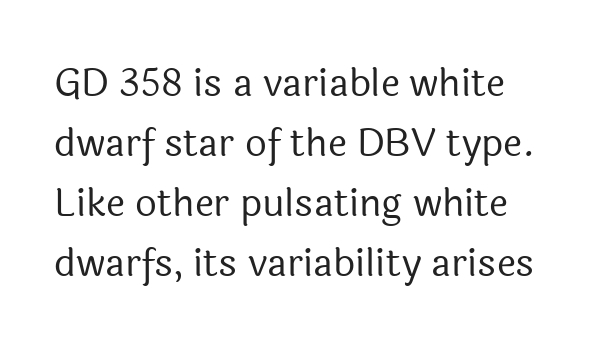
Inter-character spacing is left at the font's built-in metrics. Spacing verdict: proportional, widths tailored to each character. Tall strokes in this sample are plumb rather than angled. The space directly below the letters is spotless.
